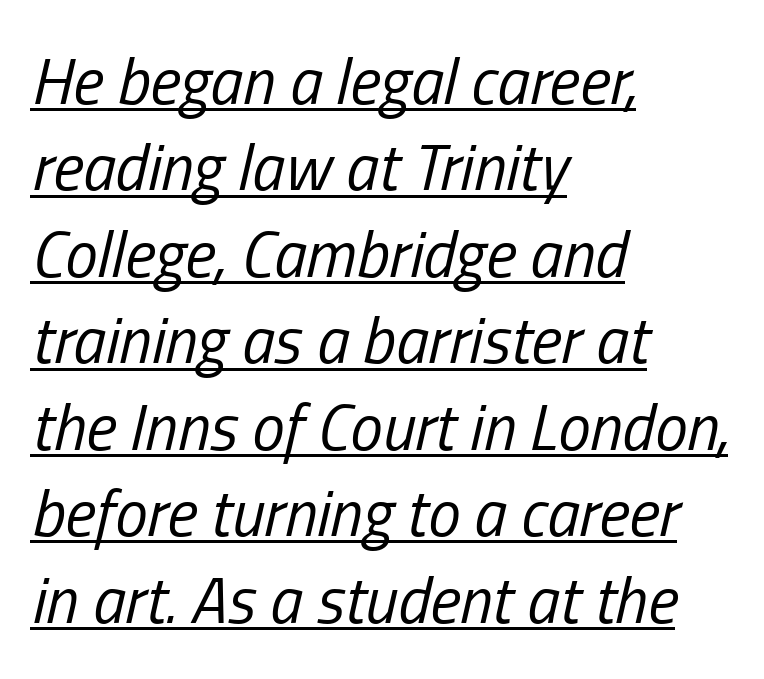
The image shows 65 px regular-weight, condensed type, italic (leaning right); set left-aligned, normal line spacing (1.33x), normal letter spacing, underlined; low stroke contrast and a medium x-height.
